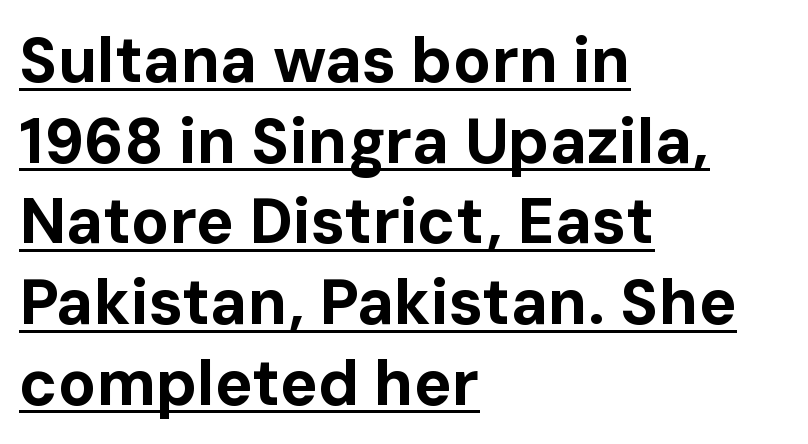
Underline: present. Pretty heavy lettering here — definitely bold. The letterforms sit shoulder to shoulder at normal distance. The text was rendered using a sans face with plain stroke endings.
